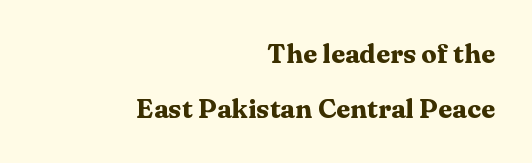
{"italic": "no", "bold": "yes", "underline": "no", "align": "right", "line_spacing": "loose", "line_spacing_ratio": 2.12, "letter_spacing": "normal", "letter_spacing_em": 0.0, "glyph_px": 26}
